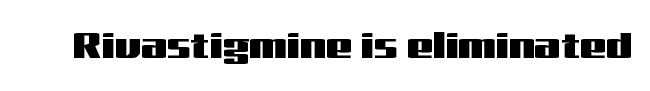
{"serif": "no", "italic": "no", "width": "wide", "stroke_contrast": "medium", "x_height": "medium", "monospaced": "no", "underline": "no", "letter_spacing": "normal", "letter_spacing_em": 0.0, "glyph_px": 37}
